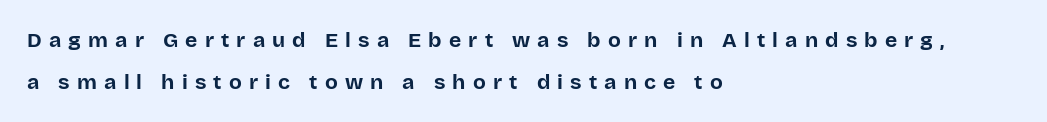
The image shows 21 px bold type, upright; set left-aligned, loose line spacing (2.0x), unusually wide letter spacing (+0.34 em), not underlined.
